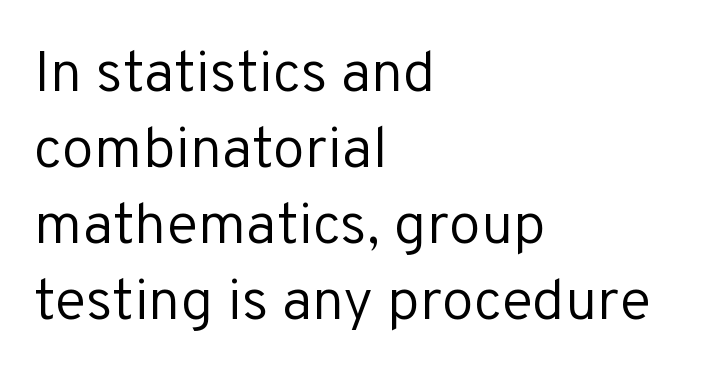
{"serif": "no", "italic": "no", "bold": "no", "weight": "regular", "width": "normal", "stroke_contrast": "low", "x_height": "medium", "monospaced": "no", "underline": "no", "align": "left", "line_spacing": "normal", "line_spacing_ratio": 1.31, "letter_spacing": "normal", "letter_spacing_em": 0.0, "glyph_px": 58}
